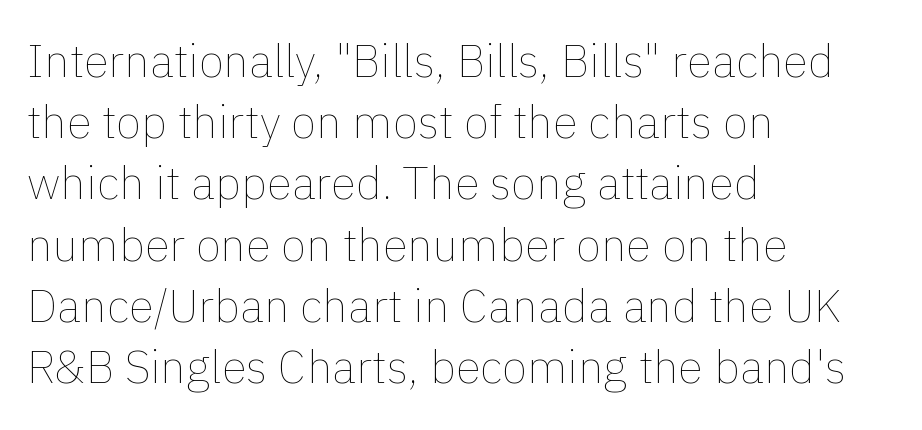
Vertically, the passage feels balanced, rows spaced as you'd expect. Think standard paragraph weight, or any step lighter than that. The ragged edge is on the right, which tells us the setting is flush left. Designer's note — italics off, roman on. Anything drawn beneath the words? Only blank space. Spacing verdict: proportional, widths tailored to each character.
